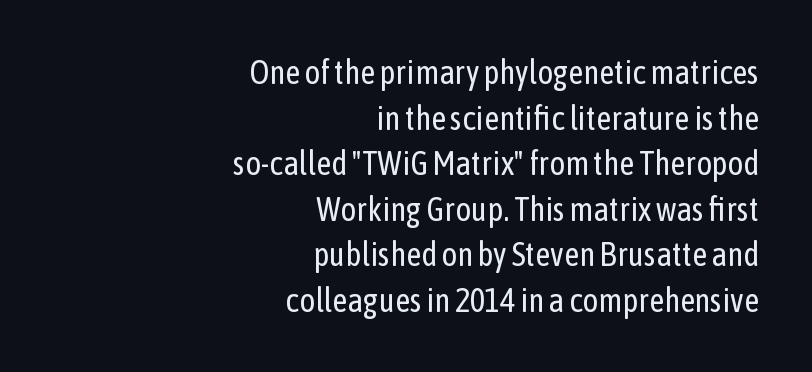
Q: Is the text bold? A: No.
Q: Is the text italic (slanted)? A: No, it is upright.
Q: Is the typeface a serif or a sans-serif typeface? A: Sans-serif.
Q: Is the text underlined? A: No.
Q: How is the paragraph aligned? A: Right-aligned.
Q: Is the spacing between letters normal or unusually wide? A: Normal.
Q: Is the spacing between lines tight, normal or loose? A: Normal.
Q: Width (condensed, normal, or wide)? A: Condensed.
Q: Stroke contrast? A: Low.
Q: x-height? A: Medium.
Q: Monospaced? A: No.
